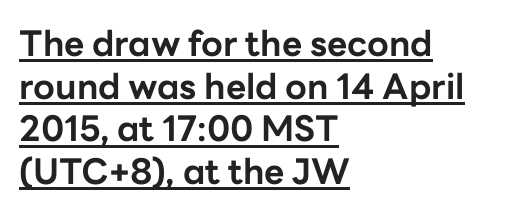
A roman cut, with each character standing at attention. The passage is arranged the way most books set body copy — flush left. I'd call this a sans setting — the letters go barefoot. Think of a printed novel: that variable character pitch is what you see here. What weight is shown? A full bold with thick strokes.
